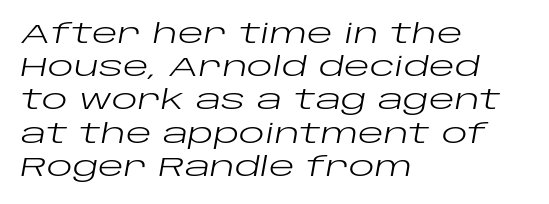
Left-aligned paragraph, ragged on the right. Inter-character spacing is left at the font's built-in metrics. No chunkiness to these letters — they're not bold. The whole block is typeset with a tilt.
